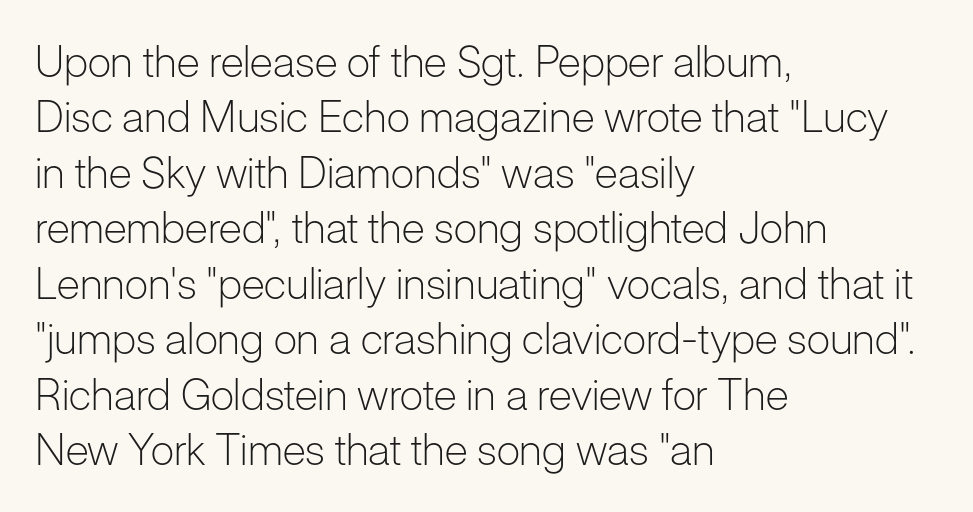
Here the designer chose a conventional face with non-uniform glyph widths. Students, observe: this is what conventionally led text looks like. Type style note: lacks serifs. Glyph-to-glyph distance matches everyday printed text. Teacher's note: observe the even left margin — that is flush-left alignment. Unbolded letterforms with no extra heft.
